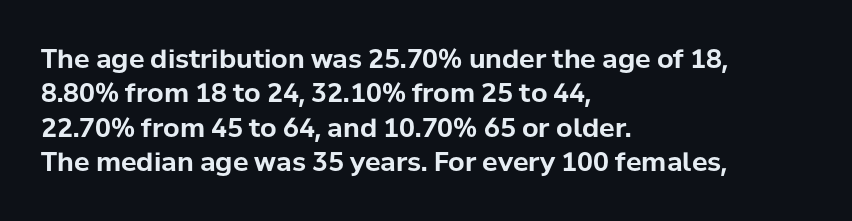
{"italic": "no", "bold": "yes", "underline": "no", "align": "left", "line_spacing": "normal", "line_spacing_ratio": 1.32, "letter_spacing": "normal", "letter_spacing_em": 0.0, "glyph_px": 26}
